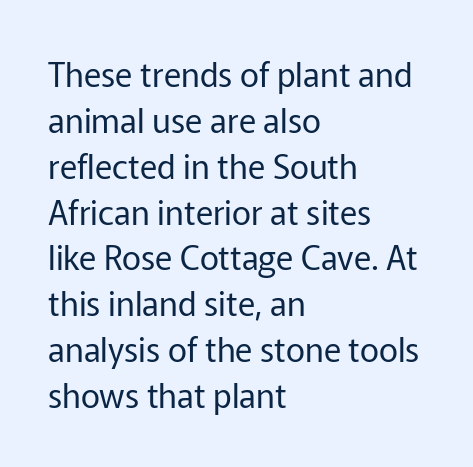
Q: Is the text bold? A: No.
Q: Is the text italic (slanted)? A: No, it is upright.
Q: Is the typeface a serif or a sans-serif typeface? A: Sans-serif.
Q: Is the text underlined? A: No.
Q: How is the paragraph aligned? A: Left-aligned.
Q: Is the spacing between letters normal or unusually wide? A: Normal.
Q: Is the spacing between lines tight, normal or loose? A: Normal.
Q: Width (condensed, normal, or wide)? A: Normal.
Q: Stroke contrast? A: Low.
Q: x-height? A: Medium.
Q: Monospaced? A: No.
